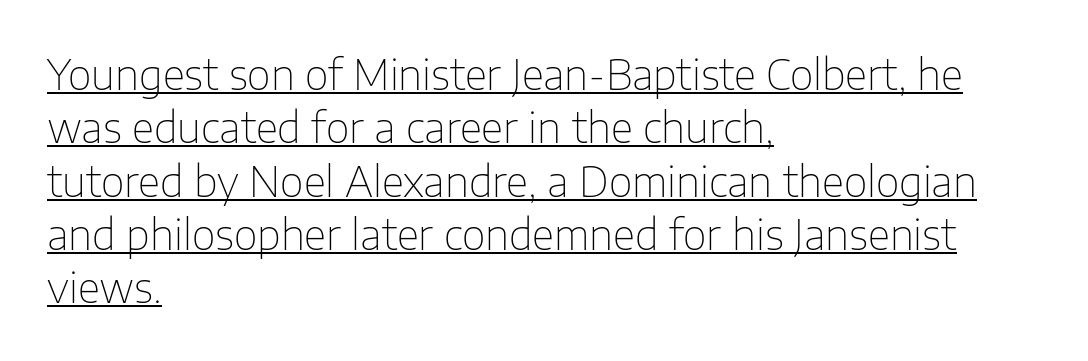
The image shows 41 px thin sans-serif type, upright; set left-aligned, normal line spacing (1.3x), normal letter spacing, underlined; low stroke contrast and a medium x-height.
